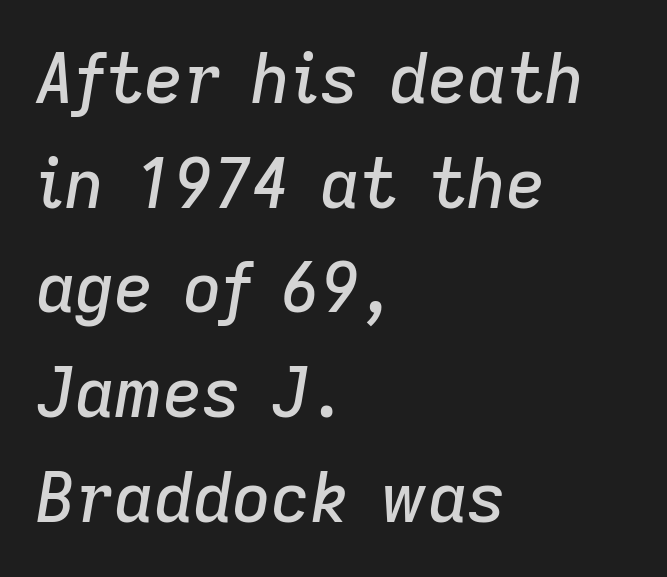
{"italic": "yes", "lean": "right", "slant_degrees": 9, "width": "normal", "stroke_contrast": "low", "x_height": "medium", "monospaced": "no", "underline": "no", "align": "left", "line_spacing": "normal", "line_spacing_ratio": 1.54, "letter_spacing": "normal", "letter_spacing_em": 0.0, "glyph_px": 68}
